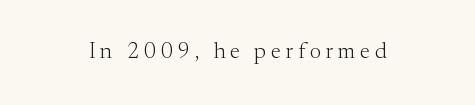
{"italic": "no", "bold": "no", "underline": "no", "letter_spacing": "wide", "letter_spacing_em": 0.22, "glyph_px": 22}
